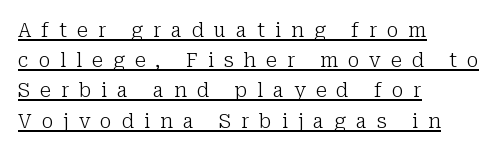
{"italic": "no", "bold": "no", "underline": "yes", "align": "left", "line_spacing": "normal", "line_spacing_ratio": 1.51, "letter_spacing": "wide", "letter_spacing_em": 0.5, "glyph_px": 20}
